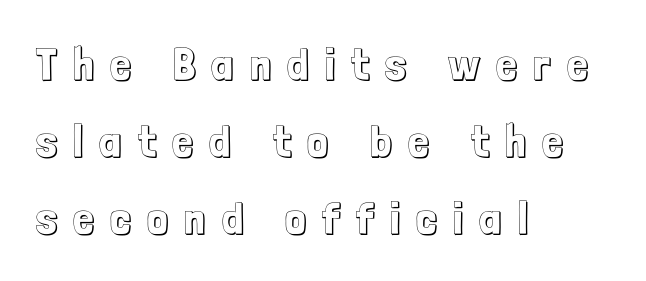
These lines are rendered in a variable-pitch font. Ascenders rise straight up at ninety degrees. What's the leading like? Ordinary, nothing unusual. The face used here is rendered with a markedly widened letterfit.
